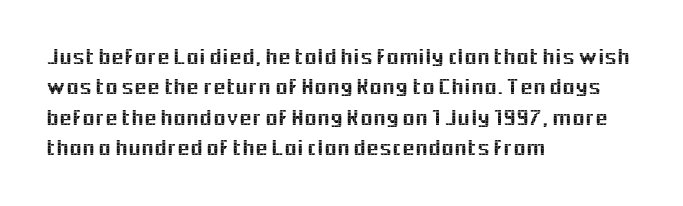
The face used here is rendered with its standard letterfit. These lines are set flush left with a ragged right edge. The glyphs are unaccompanied by any horizontal stroke below them. Normally led — the rows are evenly, conventionally spaced. Do the letters lean? They stand straight.
